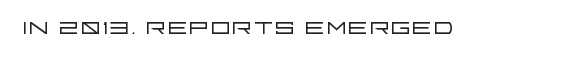
The image shows 32 px light, wide sans-serif type, upright; set normal letter spacing, not underlined; low stroke contrast and a large x-height.
